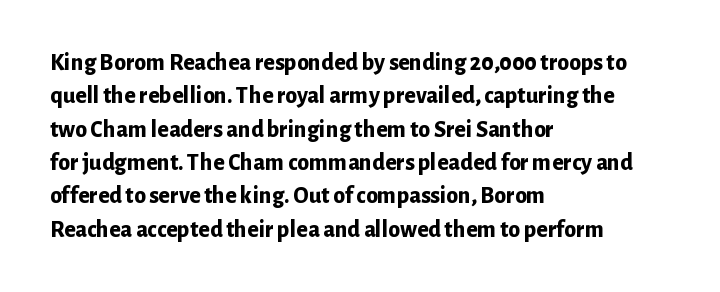
The image shows 24 px bold type, upright; set left-aligned, normal line spacing (1.39x), normal letter spacing, not underlined.
